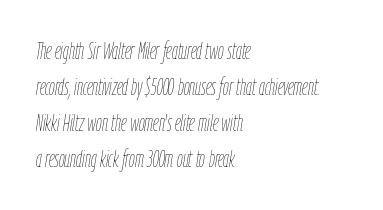
{"italic": "yes", "lean": "right", "slant_degrees": 9, "bold": "no", "underline": "no", "align": "left", "line_spacing": "normal", "line_spacing_ratio": 1.57, "letter_spacing": "normal", "letter_spacing_em": 0.0, "glyph_px": 23}
